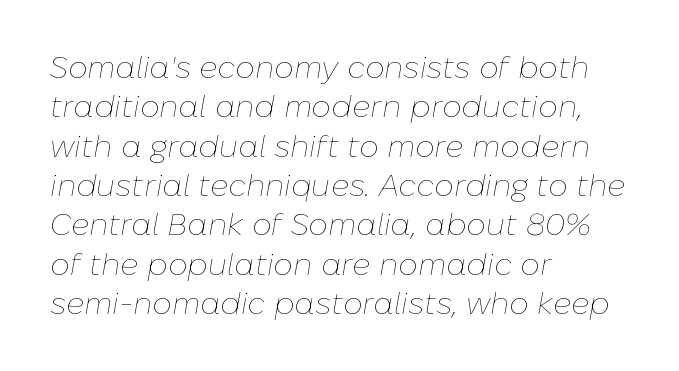
{"italic": "yes", "lean": "right", "slant_degrees": 10, "bold": "no", "weight": "thin", "width": "normal", "stroke_contrast": "low", "x_height": "medium", "monospaced": "no", "underline": "no", "align": "left", "line_spacing": "normal", "line_spacing_ratio": 1.27, "letter_spacing": "normal", "letter_spacing_em": 0.0, "glyph_px": 31}
